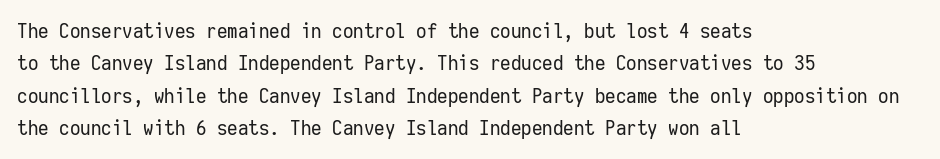
{"italic": "no", "bold": "no", "underline": "no", "align": "left", "line_spacing": "normal", "line_spacing_ratio": 1.54, "letter_spacing": "normal", "letter_spacing_em": 0.0, "glyph_px": 21}
